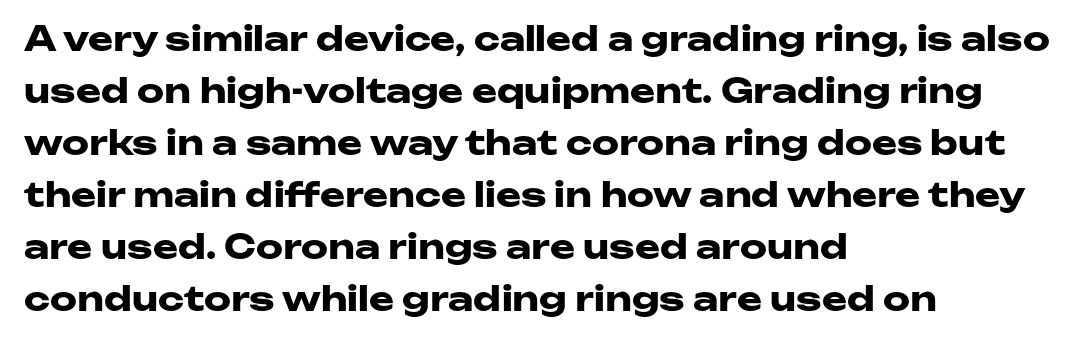
The designer left line spacing at the default. Teacher's note: observe the even left margin — that is flush-left alignment. The foot of each line stays bare and open. The face used here is a sans, in the tradition of grotesques and geometrics.
